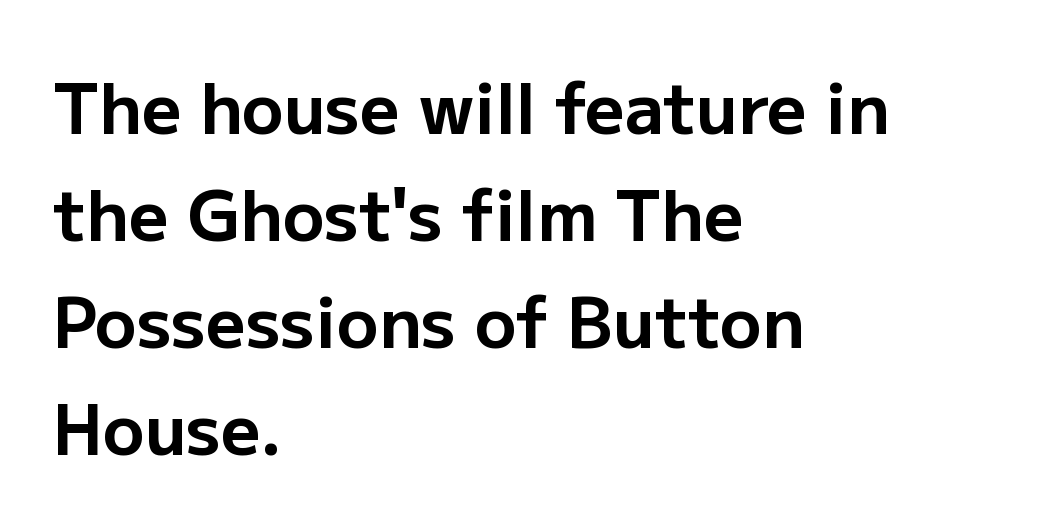
{"serif": "no", "italic": "no", "bold": "yes", "weight": "bold", "width": "normal", "stroke_contrast": "low", "x_height": "medium", "monospaced": "no", "underline": "no", "align": "left", "line_spacing": "normal", "line_spacing_ratio": 1.55, "letter_spacing": "normal", "letter_spacing_em": 0.0, "glyph_px": 69}
